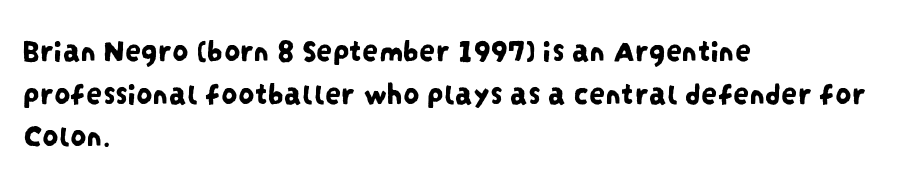
Q: Is the typeface a serif or a sans-serif typeface? A: Sans-serif.
Q: Is the text underlined? A: No.
Q: How is the paragraph aligned? A: Left-aligned.
Q: Is the spacing between letters normal or unusually wide? A: Normal.
Q: Is the spacing between lines tight, normal or loose? A: Normal.
Q: Width (condensed, normal, or wide)? A: Condensed.
Q: Stroke contrast? A: Low.
Q: x-height? A: Large.
Q: Monospaced? A: No.
